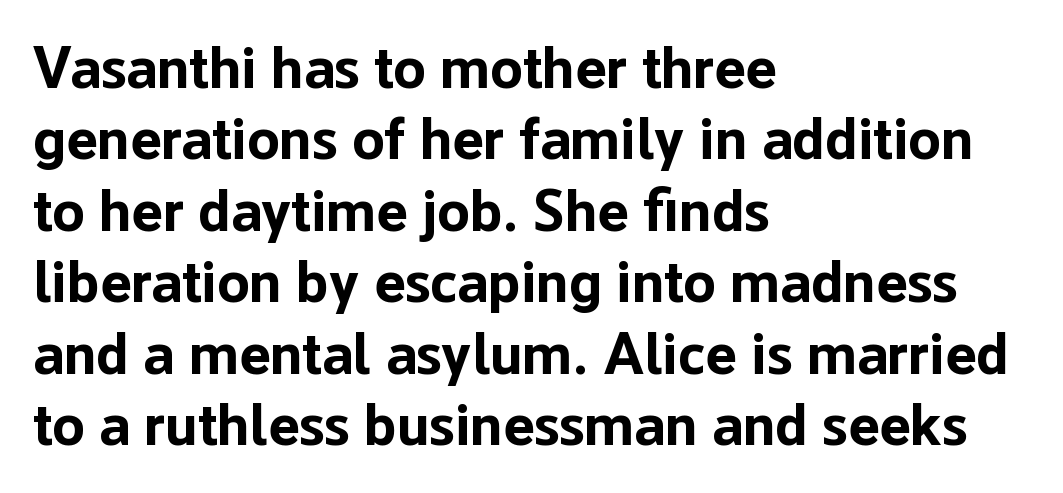
The image shows 59 px bold sans-serif type, upright; set left-aligned, line spacing 1.21x, normal letter spacing, not underlined; low stroke contrast and a medium x-height.
